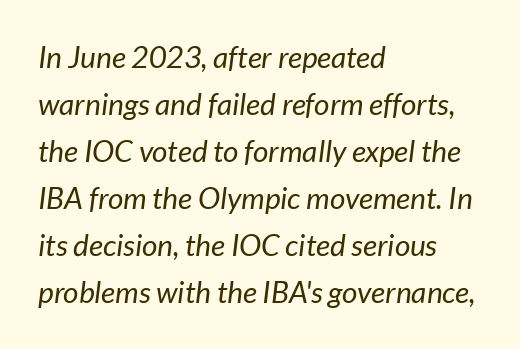
{"italic": "yes", "lean": "right", "slant_degrees": 7, "bold": "no", "weight": "regular", "width": "normal", "stroke_contrast": "low", "x_height": "medium", "monospaced": "no", "underline": "no", "align": "left", "line_spacing": "normal", "line_spacing_ratio": 1.57, "letter_spacing": "normal", "letter_spacing_em": 0.0, "glyph_px": 30}
